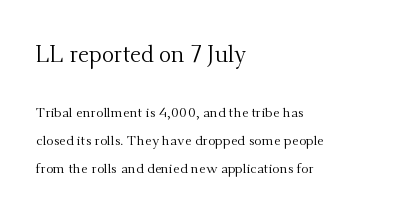
Is the stroke heavy? The answer is a plain regular-or-lighter. There is no visible air inserted between adjacent glyphs. If you measured baseline to baseline, you'd find a long distance. The paragraph has a hard left edge and a soft right edge. Quick note: not italic, upright. The block sitting higher on the canvas is the one with enlarged characters.
